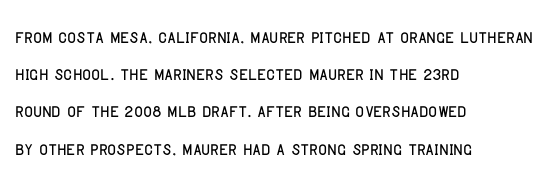
Interline gaps are of average width in this sample. The letters stand upright; this is a roman face. The face used here is rendered with its standard letterfit. Leftover space on each line is placed entirely after the last word. Beneath every word, the page is bare.
